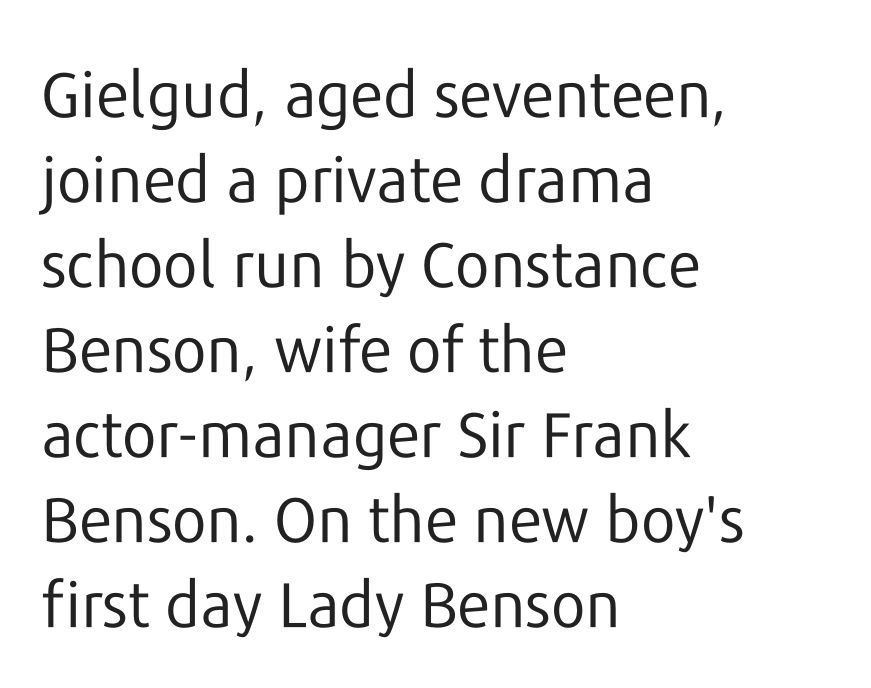
Q: Is the text bold? A: No.
Q: Is the text italic (slanted)? A: No, it is upright.
Q: Is the typeface a serif or a sans-serif typeface? A: Sans-serif.
Q: Is the text underlined? A: No.
Q: How is the paragraph aligned? A: Left-aligned.
Q: Is the spacing between letters normal or unusually wide? A: Normal.
Q: Is the spacing between lines tight, normal or loose? A: Normal.
Q: Width (condensed, normal, or wide)? A: Normal.
Q: Stroke contrast? A: Low.
Q: x-height? A: Medium.
Q: Monospaced? A: No.
